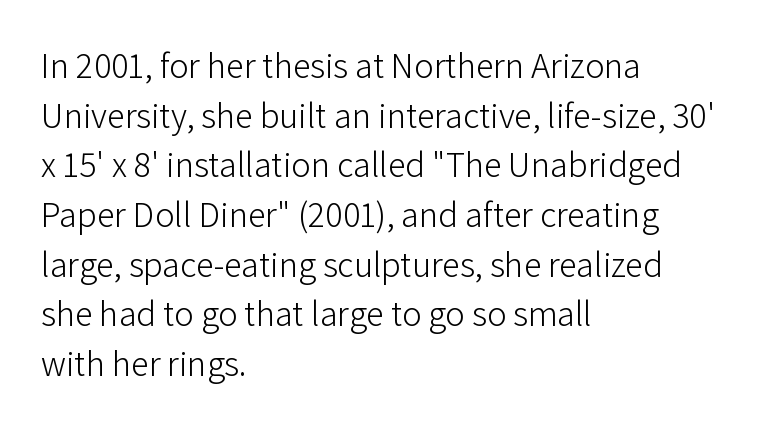
Bold? No — there's no thickening of the strokes. Italic: no, the glyphs are upright roman. A normal amount of white space separates one row of letters from the next. A classic flush-left, rag-right setting is used for this passage. The baseline area is clear.
